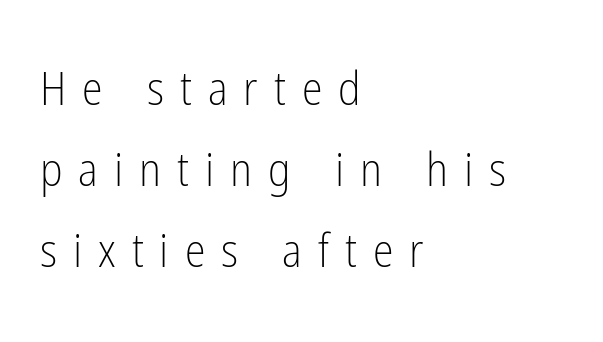
The image shows 47 px light, condensed sans-serif type, upright; set left-aligned, line spacing 1.72x, unusually wide letter spacing (+0.34 em), not underlined; low stroke contrast and a medium x-height.
